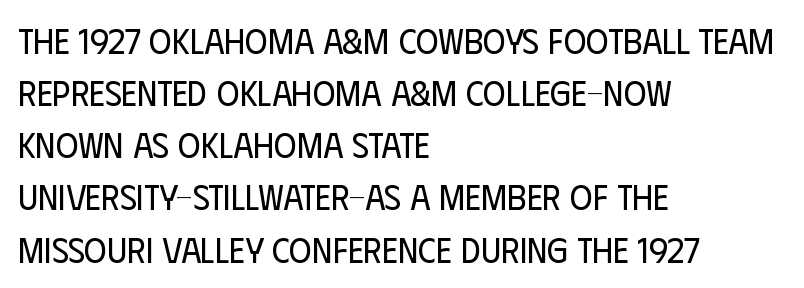
The image shows 35 px regular-weight, condensed sans-serif type, upright; set left-aligned, normal line spacing (1.49x), normal letter spacing, not underlined; low stroke contrast and a large x-height.
